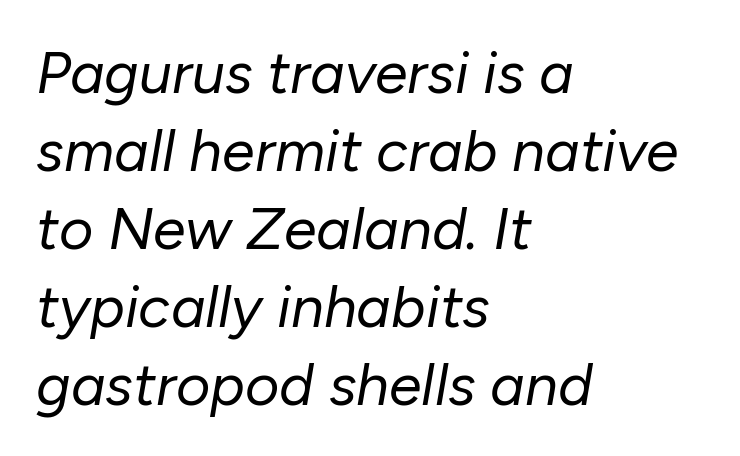
{"italic": "yes", "lean": "right", "slant_degrees": 10, "bold": "no", "weight": "regular", "width": "normal", "stroke_contrast": "low", "x_height": "medium", "monospaced": "no", "underline": "no", "align": "left", "line_spacing": "normal", "line_spacing_ratio": 1.32, "letter_spacing": "normal", "letter_spacing_em": 0.0, "glyph_px": 59}
